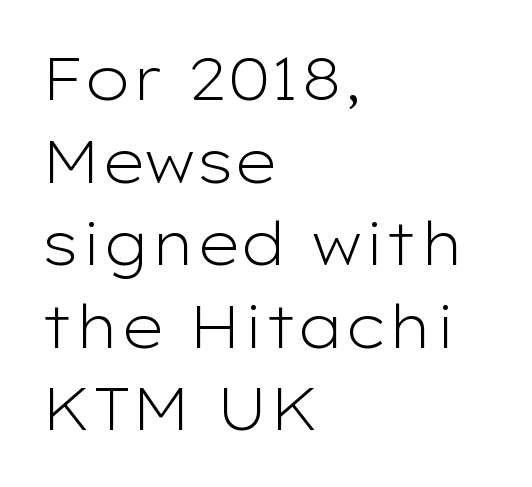
Q: Is the text bold? A: No.
Q: Is the text italic (slanted)? A: No, it is upright.
Q: Is the typeface a serif or a sans-serif typeface? A: Sans-serif.
Q: Is the text underlined? A: No.
Q: How is the paragraph aligned? A: Left-aligned.
Q: Is the spacing between letters normal or unusually wide? A: Normal.
Q: Is the spacing between lines tight, normal or loose? A: Normal.
Q: Width (condensed, normal, or wide)? A: Wide.
Q: Stroke contrast? A: Low.
Q: x-height? A: Medium.
Q: Monospaced? A: No.
